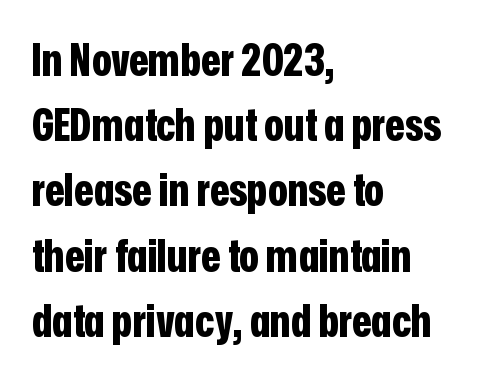
Q: Is the text bold? A: Yes.
Q: Is the text italic (slanted)? A: No, it is upright.
Q: Is the typeface a serif or a sans-serif typeface? A: Sans-serif.
Q: Is the text underlined? A: No.
Q: How is the paragraph aligned? A: Left-aligned.
Q: Is the spacing between letters normal or unusually wide? A: Normal.
Q: Is the spacing between lines tight, normal or loose? A: Normal.
Q: Width (condensed, normal, or wide)? A: Condensed.
Q: Stroke contrast? A: Low.
Q: x-height? A: Medium.
Q: Monospaced? A: No.
